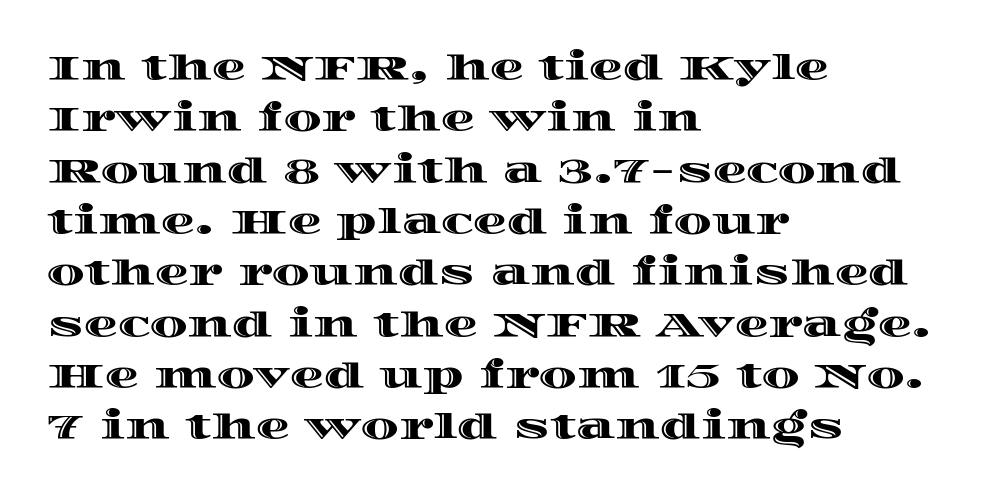
{"italic": "no", "width": "wide", "x_height": "large", "monospaced": "no", "underline": "no", "align": "left", "line_spacing": "normal", "line_spacing_ratio": 1.51, "letter_spacing": "normal", "letter_spacing_em": 0.0, "glyph_px": 34}
